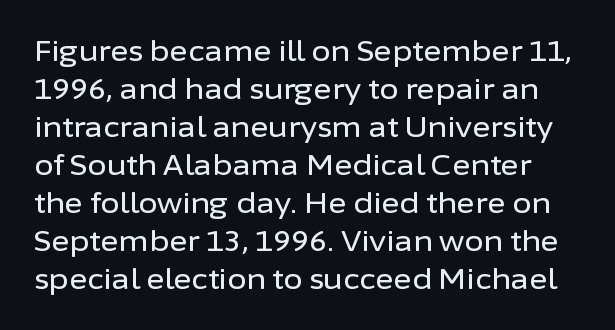
The image shows 28 px sans-serif type, upright; set normal line spacing (1.36x), normal letter spacing, not underlined; low stroke contrast and a medium x-height.
